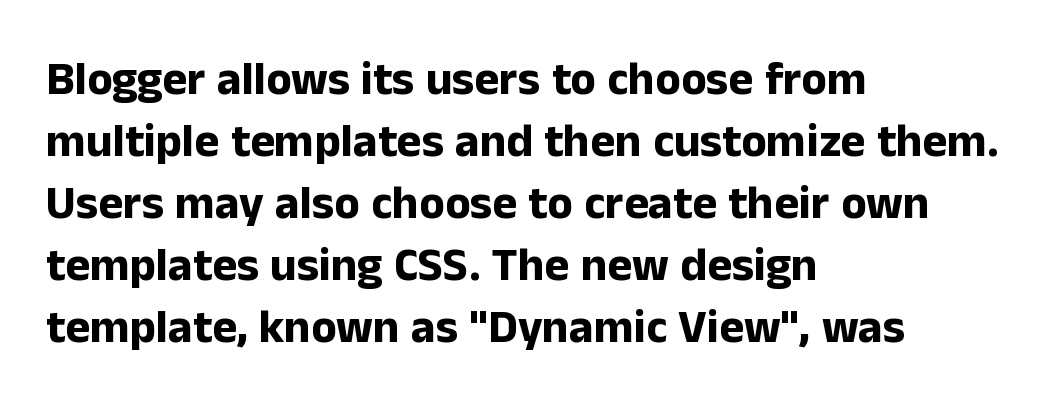
Reading down the block, your eye returns to a fixed left position each line. This is heavy type, rendered in bold. Descender tails drop into unmarked territory. Successive baselines arrive at the customary interval.
